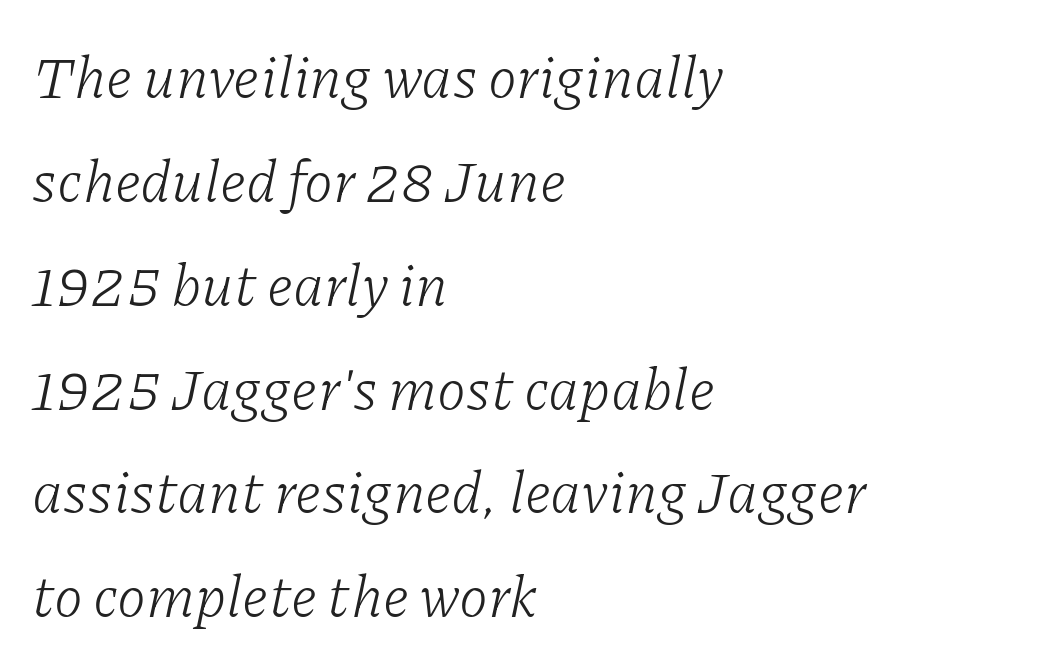
The face used here is proportionally spaced, like ordinary book or web type. Stems here are at most as thick as an everyday book face. Glyph-to-glyph distance matches everyday printed text. The lettering tilts uniformly, giving the passage an italic look. Letters rest on an invisible, unmarked baseline.
